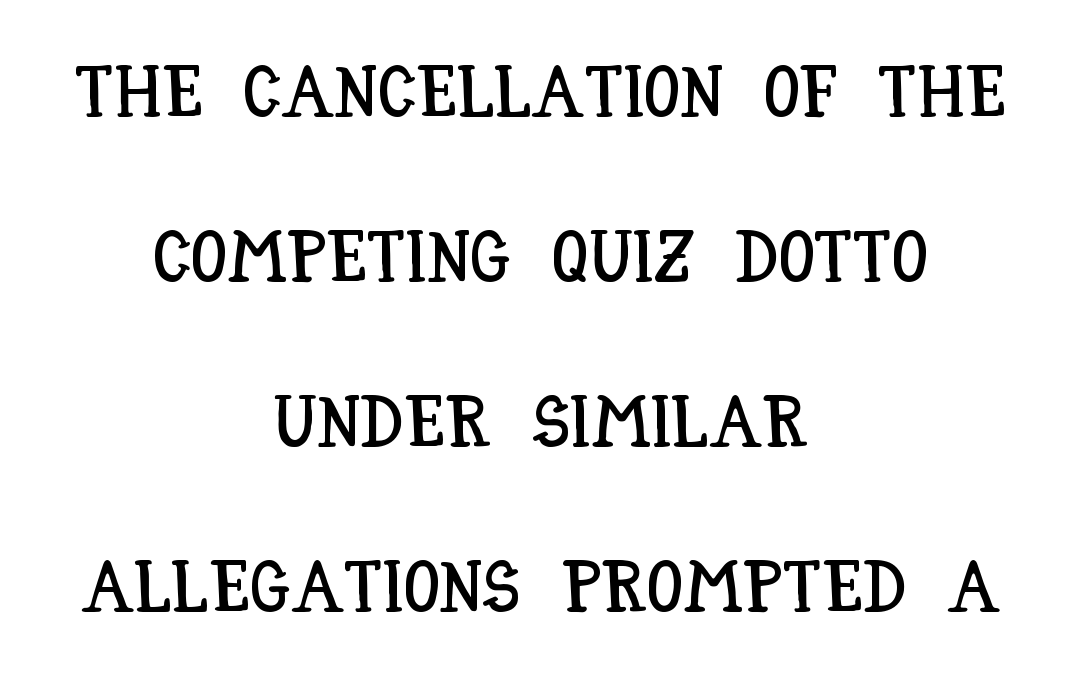
{"italic": "no", "width": "condensed", "stroke_contrast": "low", "x_height": "large", "monospaced": "no", "underline": "no", "align": "center", "line_spacing": "loose", "line_spacing_ratio": 2.26, "letter_spacing": "normal", "letter_spacing_em": 0.0, "glyph_px": 73}
